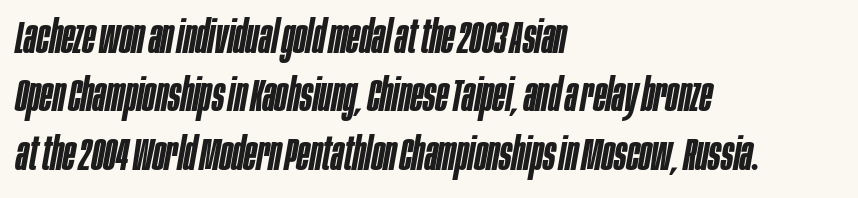
{"italic": "yes", "lean": "right", "slant_degrees": 10, "bold": "semi", "weight": "semibold", "width": "condensed", "stroke_contrast": "low", "x_height": "large", "monospaced": "no", "underline": "no", "align": "left", "line_spacing": "normal", "line_spacing_ratio": 1.27, "letter_spacing": "normal", "letter_spacing_em": 0.0, "glyph_px": 46}
